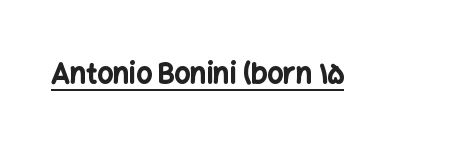
Q: Is the text bold? A: Yes.
Q: Is the text italic (slanted)? A: No, it is upright.
Q: Is the typeface a serif or a sans-serif typeface? A: Sans-serif.
Q: Is the text underlined? A: Yes.
Q: Is the spacing between letters normal or unusually wide? A: Normal.
Q: Width (condensed, normal, or wide)? A: Normal.
Q: Stroke contrast? A: Low.
Q: x-height? A: Medium.
Q: Monospaced? A: No.
